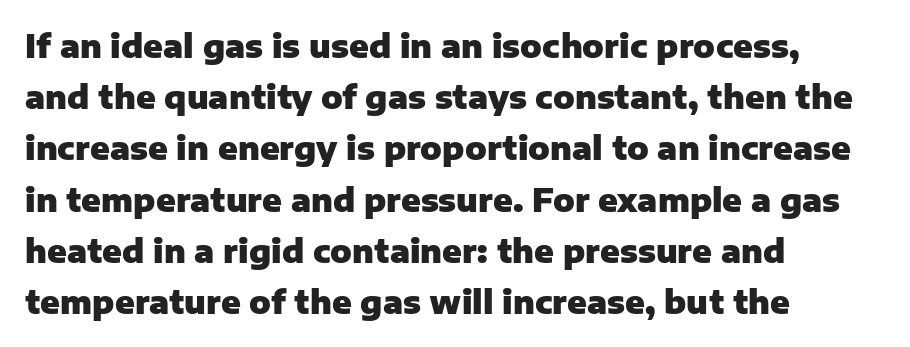
Q: Is the text bold? A: Yes.
Q: Is the text italic (slanted)? A: No, it is upright.
Q: Is the typeface a serif or a sans-serif typeface? A: Sans-serif.
Q: Is the text underlined? A: No.
Q: How is the paragraph aligned? A: Left-aligned.
Q: Is the spacing between letters normal or unusually wide? A: Normal.
Q: Is the spacing between lines tight, normal or loose? A: Normal.
Q: Width (condensed, normal, or wide)? A: Normal.
Q: Stroke contrast? A: Low.
Q: x-height? A: Medium.
Q: Monospaced? A: No.
